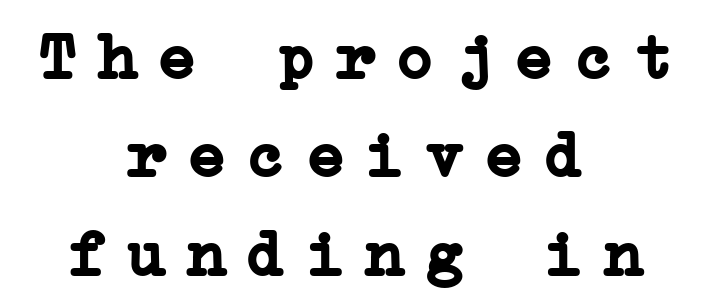
Q: Is the text bold? A: Yes.
Q: Is the text italic (slanted)? A: No, it is upright.
Q: Is the typeface a serif or a sans-serif typeface? A: Serif.
Q: Is the text underlined? A: No.
Q: How is the paragraph aligned? A: Centered.
Q: Is the spacing between letters normal or unusually wide? A: Unusually wide.
Q: Is the spacing between lines tight, normal or loose? A: Normal.
Q: Width (condensed, normal, or wide)? A: Normal.
Q: Stroke contrast? A: Low.
Q: x-height? A: Medium.
